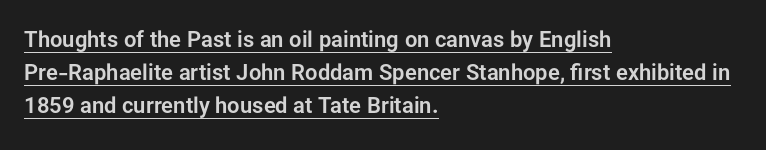
Q: Is the text italic (slanted)? A: No, it is upright.
Q: Is the text underlined? A: Yes.
Q: How is the paragraph aligned? A: Left-aligned.
Q: Is the spacing between letters normal or unusually wide? A: Normal.
Q: Is the spacing between lines tight, normal or loose? A: Normal.
